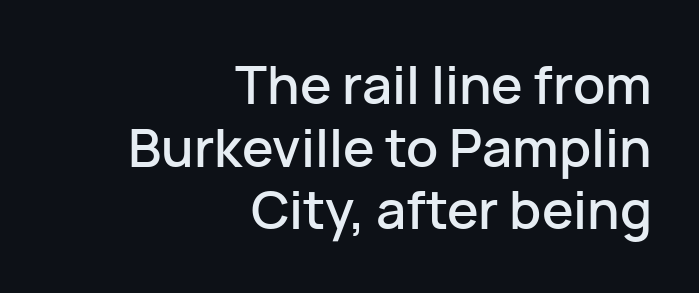
Layout note: lines flush right. Type without underlining. This sample has the flowing, uneven cadence of proportional lettering. Grotesque or geometric, the face here clearly has no serifs.
